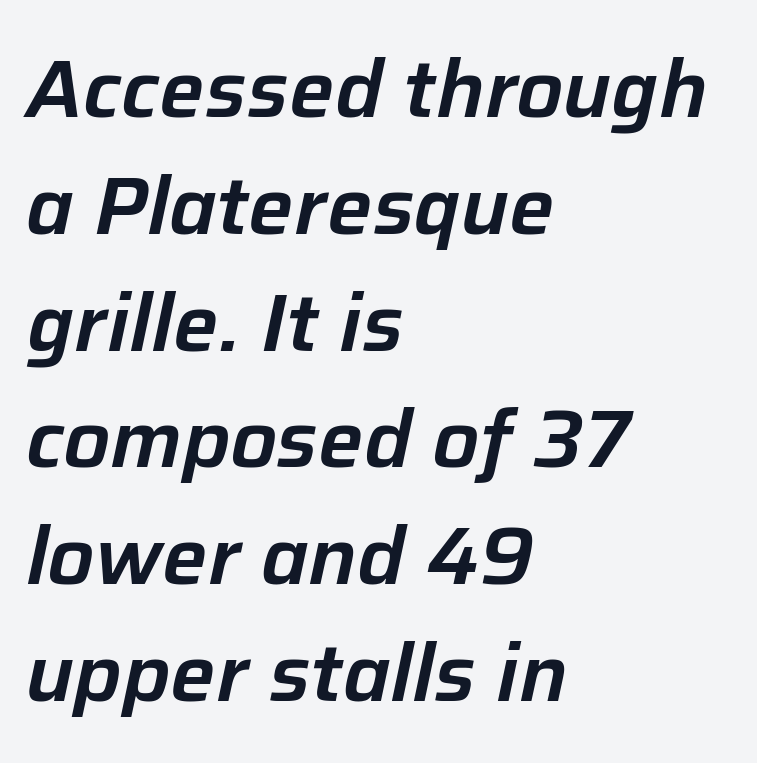
Q: Is the text italic (slanted)? A: Yes, it leans right by about 12 degrees.
Q: Is the text underlined? A: No.
Q: How is the paragraph aligned? A: Left-aligned.
Q: Is the spacing between letters normal or unusually wide? A: Normal.
Q: Is the spacing between lines tight, normal or loose? A: Normal.
Q: Width (condensed, normal, or wide)? A: Normal.
Q: Stroke contrast? A: Low.
Q: x-height? A: Medium.
Q: Monospaced? A: No.
